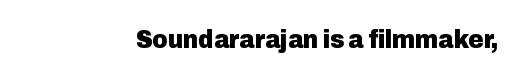
{"italic": "no", "bold": "yes", "underline": "no", "letter_spacing": "normal", "letter_spacing_em": 0.0, "glyph_px": 26}
